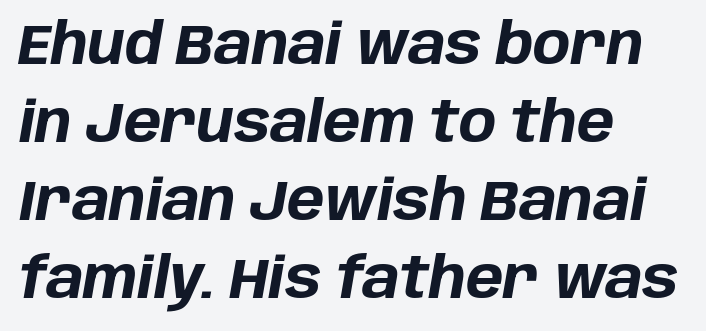
Q: Is the text bold? A: Yes.
Q: Is the text italic (slanted)? A: Yes, it leans right by about 10 degrees.
Q: Is the text underlined? A: No.
Q: How is the paragraph aligned? A: Left-aligned.
Q: Is the spacing between letters normal or unusually wide? A: Normal.
Q: Is the spacing between lines tight, normal or loose? A: Normal.
Q: Width (condensed, normal, or wide)? A: Normal.
Q: Stroke contrast? A: Low.
Q: x-height? A: Large.
Q: Monospaced? A: No.
